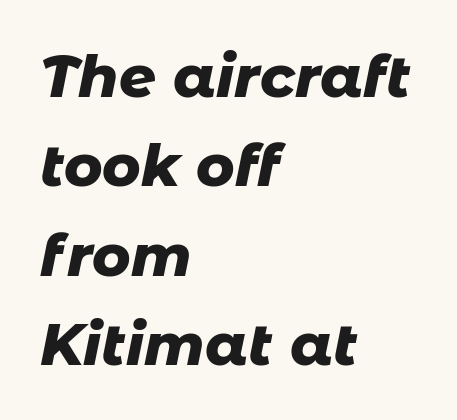
The lettering tilts uniformly, giving the passage an italic look. Do the characters align in a grid? No, the font is proportional. The paragraph shown leans on its left margin. Does extra space separate the letters? No, they use regular spacing.
